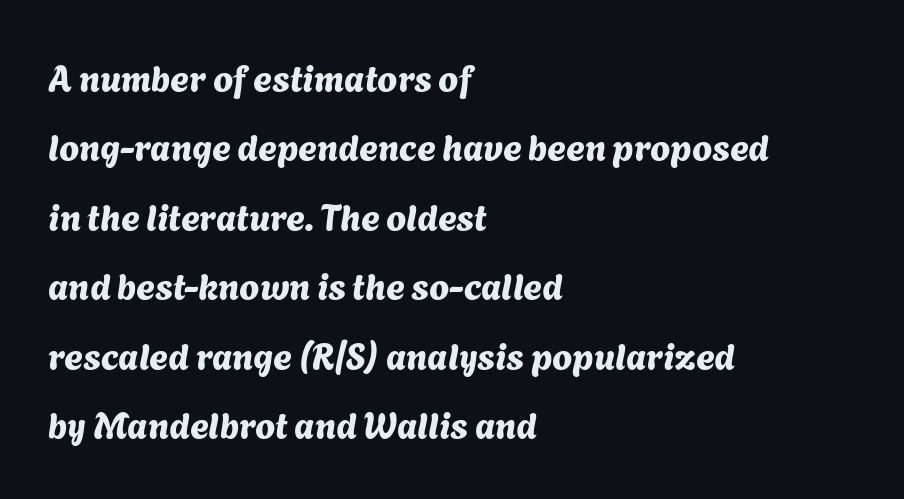
The image shows 36 px sans-serif type; set left-aligned, loose line spacing (1.93x), normal letter spacing, not underlined; medium stroke contrast and a medium x-height.
